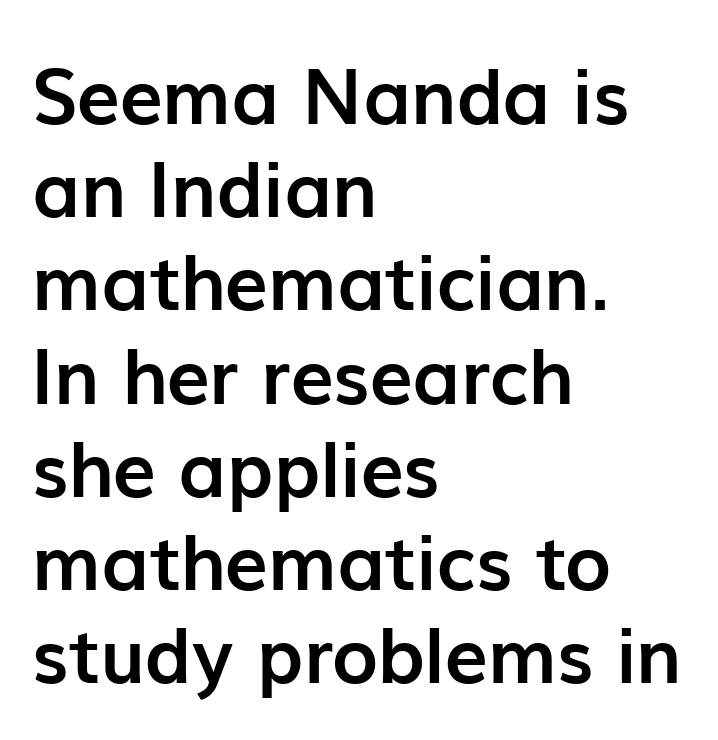
Typesetter's note: full bold, strokes at maximum text heaviness. This sample uses an upright cut, with every glyph sitting square on the baseline. The space directly below the letters is spotless. Looks like regular typesetting: each glyph gets only the width it needs. Nothing sits at the stroke ends, so this counts as sans-serif.
